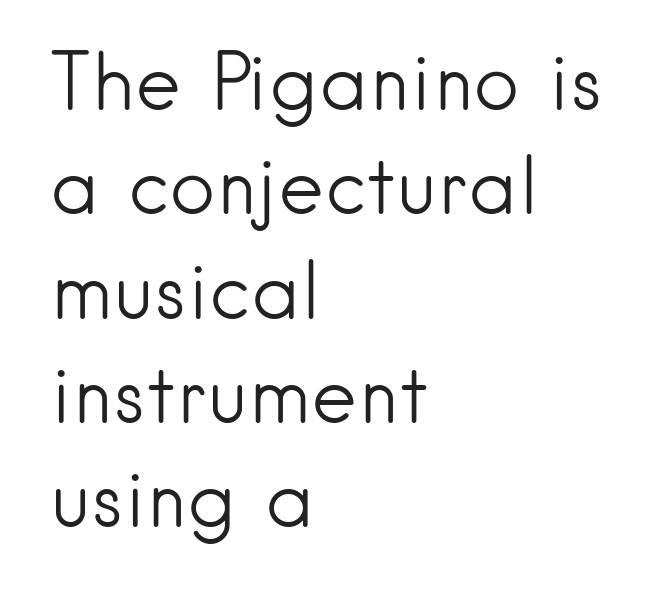
Vertical stems look standard width or narrower in stroke. The text was rendered using a sans face with plain stroke endings. The words here are not underlined. Regular leading. Observe the ordinary spacing: letters are neighbours, not strangers. The rendering anchors every line to the left-hand side.
